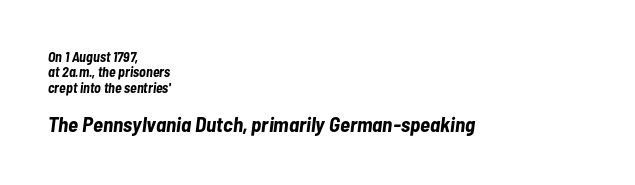
Which margin do the lines hug? The left one — the right edge is uneven. Anything drawn beneath the words? Only blank space. These lines huddle together more closely than default settings would place them. The typesetting leans heavy: a genuine bold. Italic? Definitely — the glyphs are oblique.
